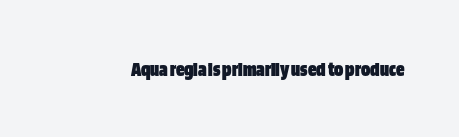
{"italic": "no", "bold": "yes", "underline": "no", "letter_spacing": "normal", "letter_spacing_em": 0.0, "glyph_px": 21}
